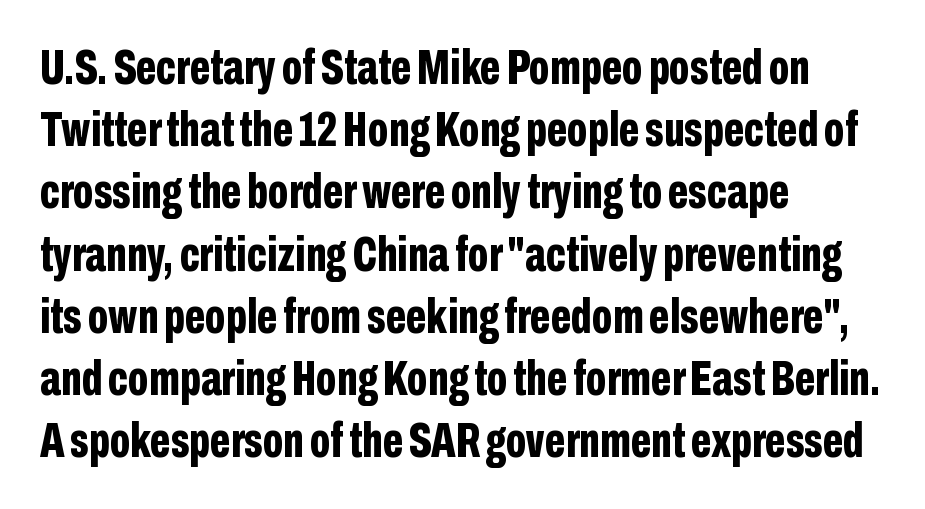
{"serif": "no", "italic": "no", "bold": "yes", "weight": "bold", "width": "condensed", "stroke_contrast": "low", "x_height": "medium", "monospaced": "no", "underline": "no", "align": "left", "line_spacing": "normal", "line_spacing_ratio": 1.27, "letter_spacing": "normal", "letter_spacing_em": 0.0, "glyph_px": 49}
